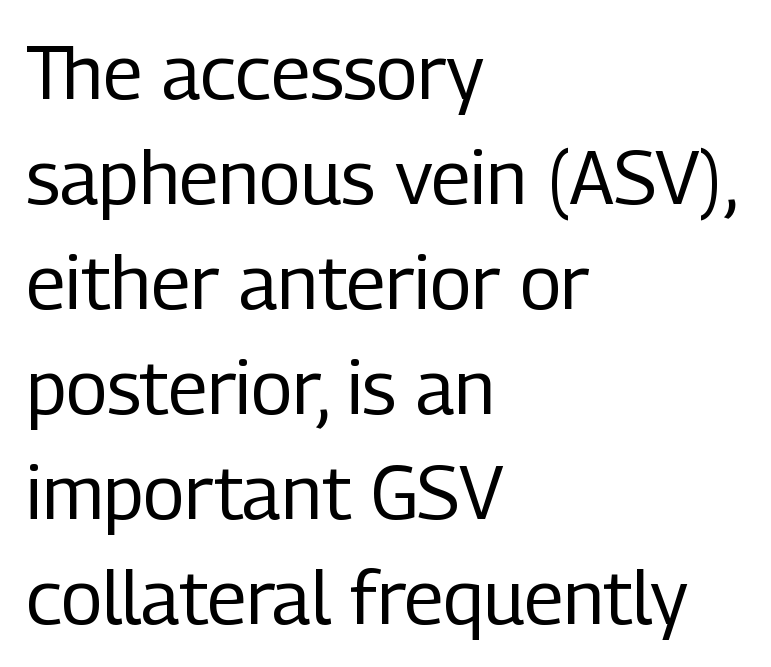
Lines of text with bare space underneath. Weight: in the light-to-regular range. Which margin do the lines hug? The left one — the right edge is uneven. The letters sit at their default tracking, neither squeezed nor spread. These lines are composed in type without serifs.
